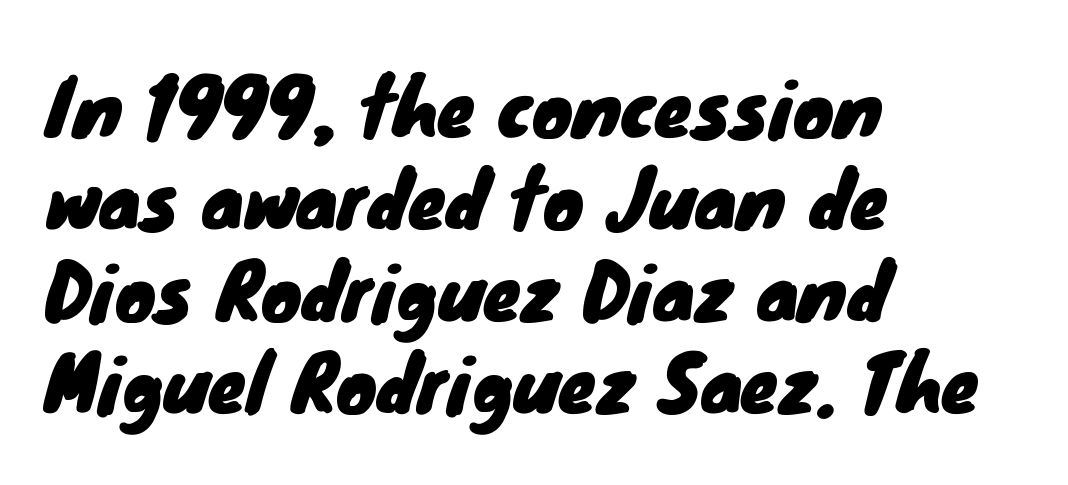
The image shows 76 px sans-serif type; set left-aligned, line spacing 1.21x, normal letter spacing, not underlined; low stroke contrast and a small x-height.
